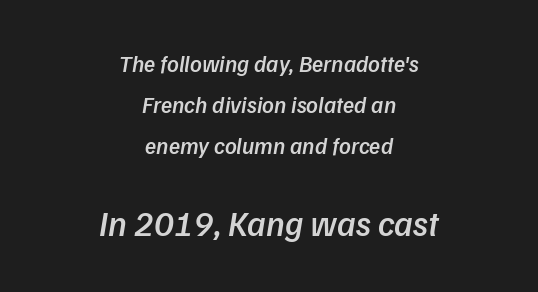
Q: Is the text bold? A: Semi-bold.
Q: Is the typeface a serif or a sans-serif typeface? A: Sans-serif.
Q: Is the text underlined? A: No.
Q: How is the paragraph aligned? A: Centered.
Q: Is the spacing between letters normal or unusually wide? A: Normal.
Q: Which block of text is set in a larger size, the first (top) or the second (bottom)? A: The second (bottom) one.
Q: Width (condensed, normal, or wide)? A: Normal.
Q: Stroke contrast? A: Low.
Q: x-height? A: Medium.
Q: Monospaced? A: No.
